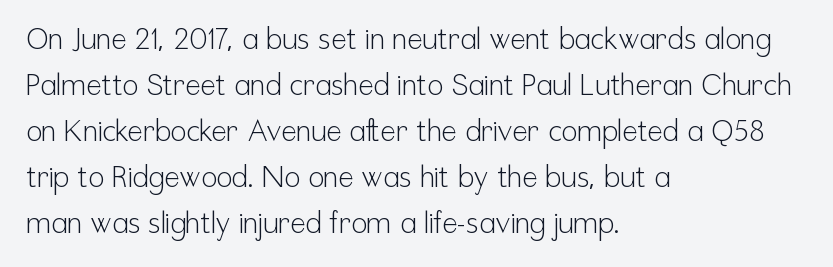
{"serif": "no", "italic": "no", "bold": "no", "weight": "light", "width": "condensed", "stroke_contrast": "low", "x_height": "medium", "monospaced": "no", "underline": "no", "align": "left", "line_spacing": "normal", "line_spacing_ratio": 1.59, "letter_spacing": "normal", "letter_spacing_em": 0.0, "glyph_px": 29}
